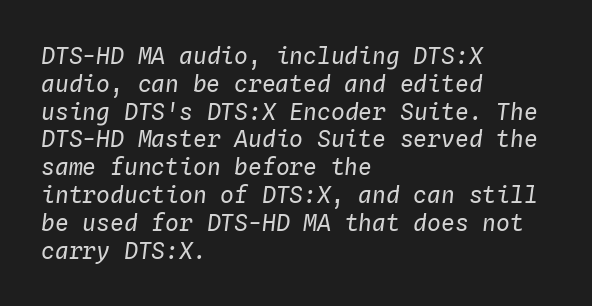
Q: Is the text bold? A: No.
Q: Is the text italic (slanted)? A: Yes, it leans right by about 4 degrees.
Q: Is the text underlined? A: No.
Q: How is the paragraph aligned? A: Left-aligned.
Q: Is the spacing between letters normal or unusually wide? A: Normal.
